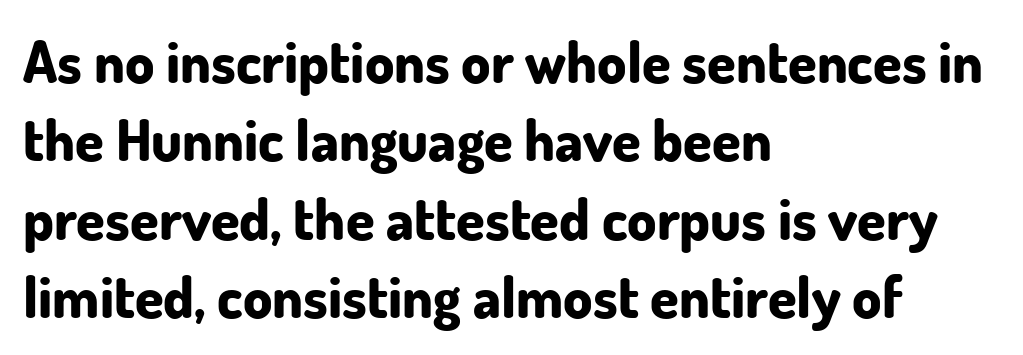
Vertical strokes here are truly vertical. The glyphs in this specimen are sans serif. Regarding leading, the lines here are spaced in the standard way. A typesetter would call this proportional, since set widths differ per character. I'd describe the lettering as bold — thick and assertive. The gap between lines stays unmarked.
